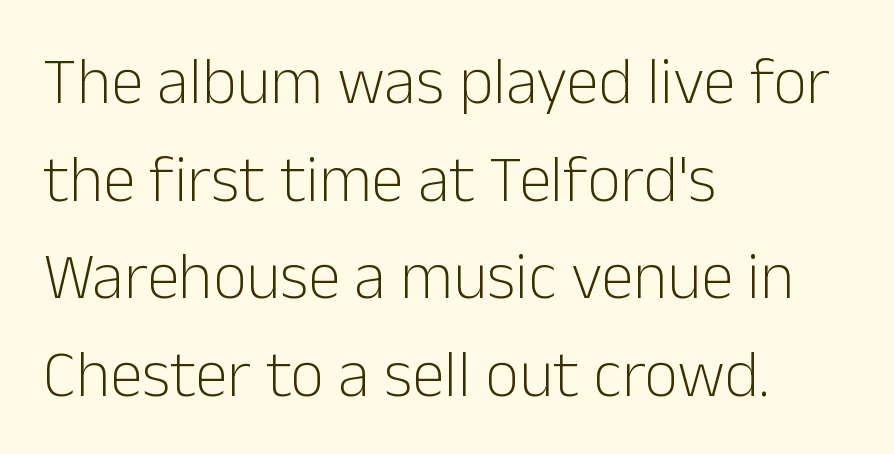
Q: Is the text bold? A: No.
Q: Is the text italic (slanted)? A: No, it is upright.
Q: Is the typeface a serif or a sans-serif typeface? A: Sans-serif.
Q: Is the text underlined? A: No.
Q: How is the paragraph aligned? A: Left-aligned.
Q: Is the spacing between letters normal or unusually wide? A: Normal.
Q: Is the spacing between lines tight, normal or loose? A: Normal.
Q: Width (condensed, normal, or wide)? A: Normal.
Q: Stroke contrast? A: Low.
Q: x-height? A: Medium.
Q: Monospaced? A: No.
